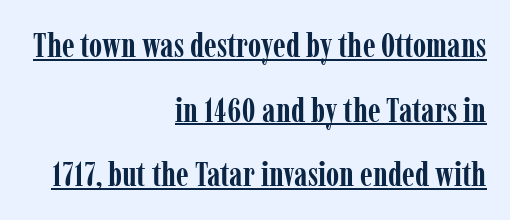
These characters rest on top of a visible drawn line. Posture: upright roman. Students, note that the glyphs here touch the page at normal intervals. Compared with typical paragraphs, the rows here are farther apart. The paragraph shown leans on its right margin. Is this a fixed-width face? No — the glyphs have proportional, varying widths.
